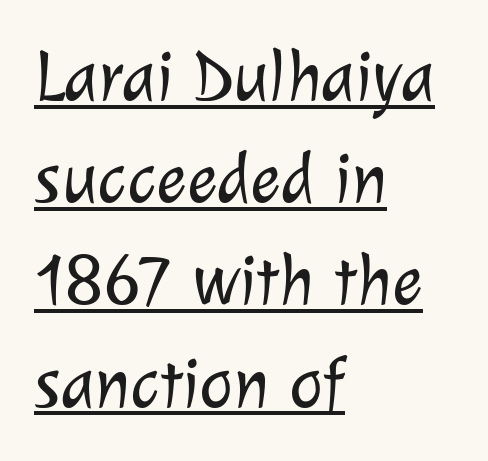
The image shows 72 px light sans-serif type; set left-aligned, normal line spacing (1.42x), normal letter spacing, underlined; low stroke contrast and a medium x-height.
